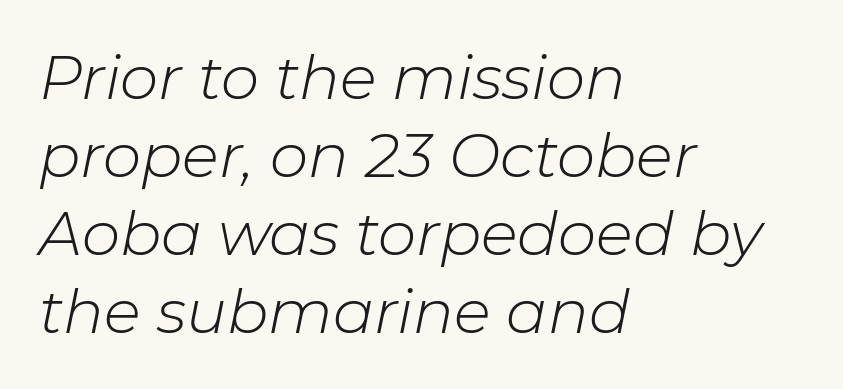
Note the varied advance widths — an 'i' is clearly narrower than an 'm'. The leading is moderate, giving the passage an even texture. Emphasis-style slanted type is in use. Horizontal alignment here is leftward, the default for most running prose. This rendering leaves character spacing at its baseline value. The string is rendered with underlining switched off.
